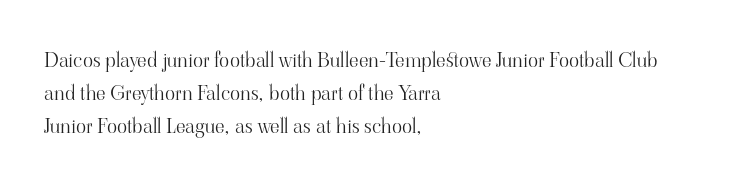
The image shows 21 px text type, upright; set left-aligned, normal line spacing (1.56x), normal letter spacing, not underlined.
